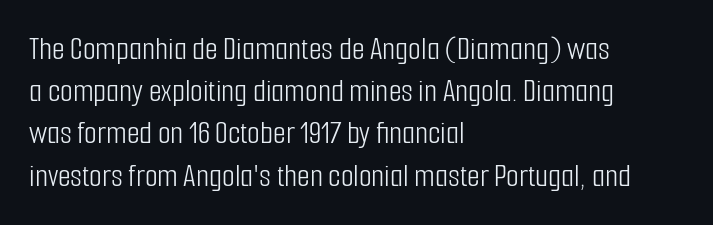
Stroke mass is kept to a normal reading level or below. Does the lettering tilt? It doesn't — this is upright. The type is set solid horizontally, with unmodified tracking. Typeset ragged right — the left edge is the straight one. Compared with typical paragraphs, the rows here are spaced about the same. Nobody drew a line under any word here.
